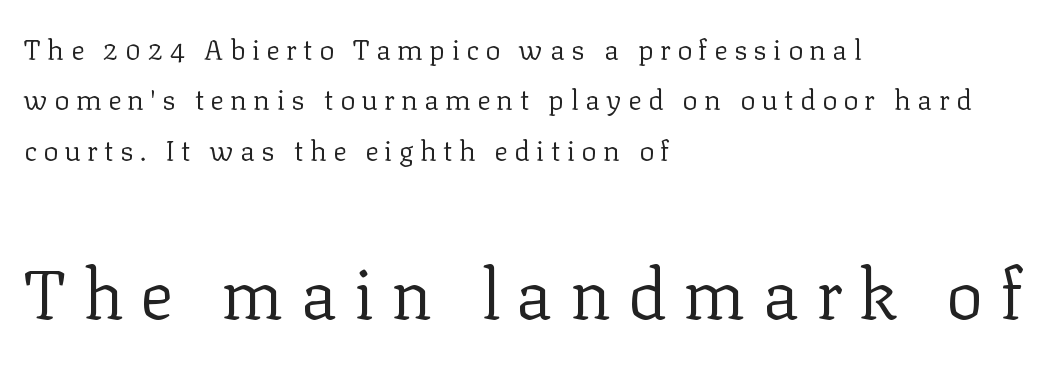
The image shows 70 px regular-weight serif type, upright; set left-aligned, line spacing 1.8x, unusually wide letter spacing (+0.23 em), not underlined; the second (bottom) block is 2.5x larger; low stroke contrast and a medium x-height.
